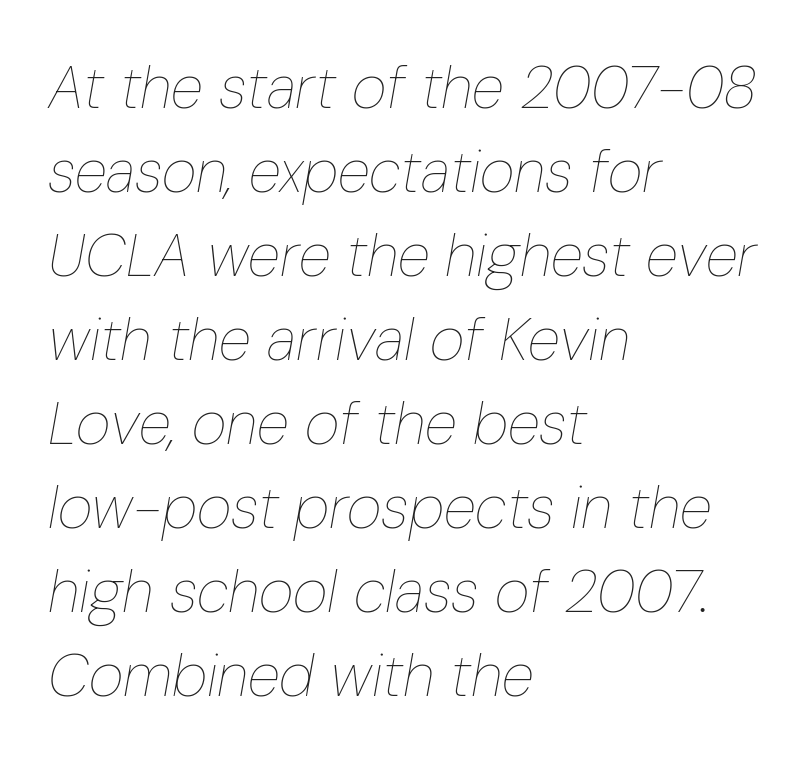
Q: Is the text bold? A: No.
Q: Is the text italic (slanted)? A: Yes, it leans right by about 10 degrees.
Q: Is the text underlined? A: No.
Q: How is the paragraph aligned? A: Left-aligned.
Q: Is the spacing between letters normal or unusually wide? A: Normal.
Q: Is the spacing between lines tight, normal or loose? A: Normal.
Q: Width (condensed, normal, or wide)? A: Condensed.
Q: Stroke contrast? A: Low.
Q: x-height? A: Medium.
Q: Monospaced? A: No.
